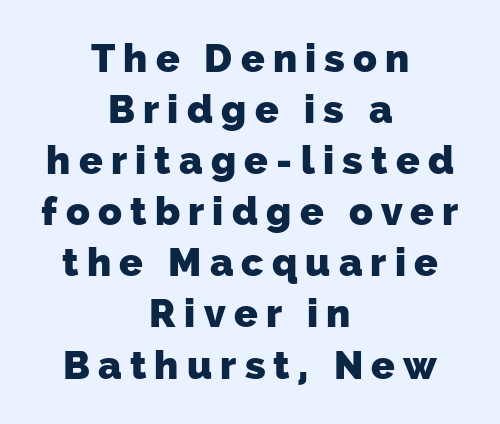
{"serif": "no", "bold": "yes", "weight": "heavy", "width": "normal", "stroke_contrast": "low", "x_height": "medium", "monospaced": "no", "underline": "no", "align": "center", "line_spacing": "normal", "line_spacing_ratio": 1.31, "letter_spacing": "wide", "letter_spacing_em": 0.21, "glyph_px": 39}
